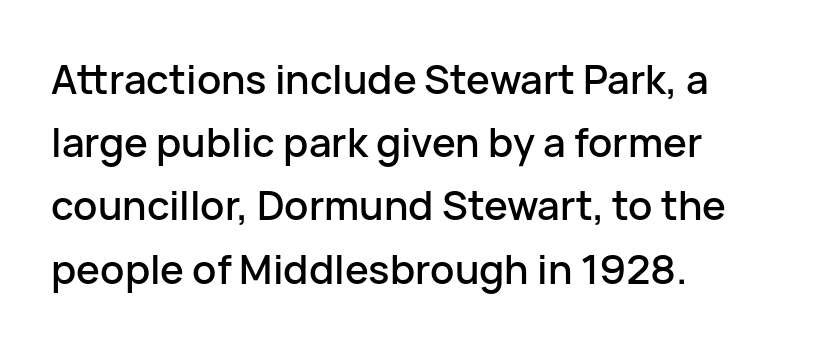
Q: Is the text italic (slanted)? A: No, it is upright.
Q: Is the typeface a serif or a sans-serif typeface? A: Sans-serif.
Q: Is the text underlined? A: No.
Q: How is the paragraph aligned? A: Left-aligned.
Q: Is the spacing between letters normal or unusually wide? A: Normal.
Q: Is the spacing between lines tight, normal or loose? A: Normal.
Q: Width (condensed, normal, or wide)? A: Normal.
Q: Stroke contrast? A: Low.
Q: x-height? A: Medium.
Q: Monospaced? A: No.
